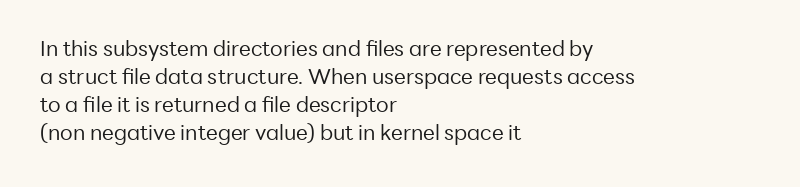
The image shows 21 px text type, upright; set left-aligned, normal line spacing (1.34x), normal letter spacing, not underlined.
